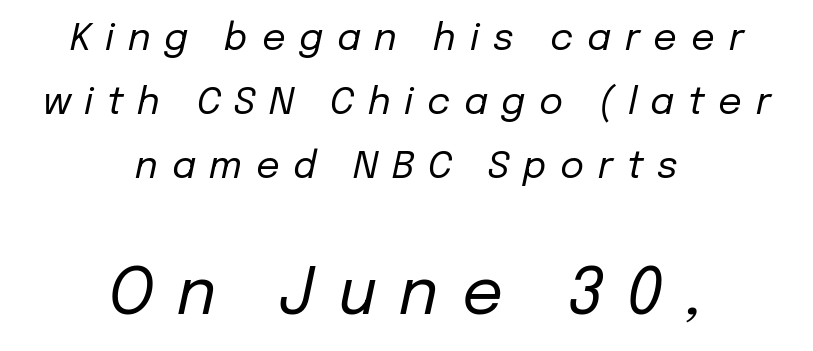
The image shows 64 px regular-weight type, italic (leaning right); set centered, line spacing 1.73x, unusually wide letter spacing (+0.37 em), not underlined; the second (bottom) block is 1.73x larger; low stroke contrast and a medium x-height.
